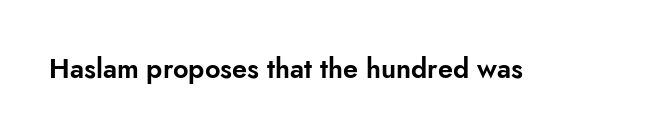
{"italic": "no", "underline": "no", "letter_spacing": "normal", "letter_spacing_em": 0.0, "glyph_px": 27}
